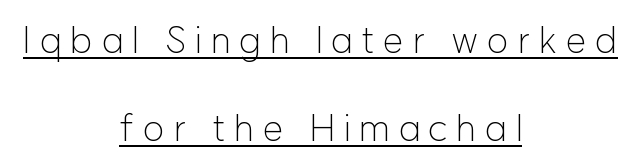
What's the leading like? Stretched, with rows far apart. Letterform terminals end flat and unadorned throughout the passage. This sample uses expanded letter spacing, leaving extra air between glyphs. The passage is arranged like a title page — every line centered. A typesetter would mark this as roman, not italic. Weight: regular or lighter.
